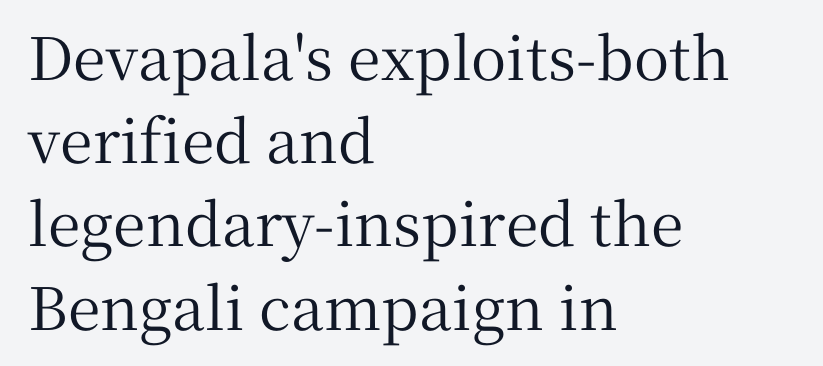
The image shows 59 px serif type, upright; set left-aligned, normal line spacing (1.41x), normal letter spacing, not underlined; medium stroke contrast and a medium x-height.
